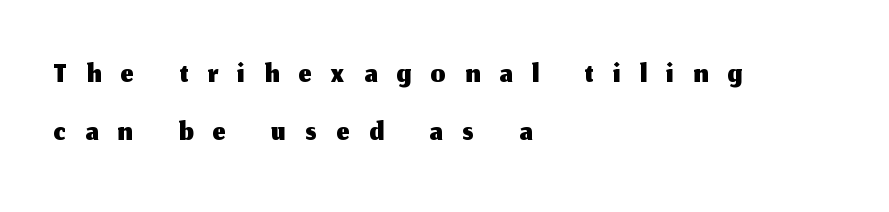
{"serif": "no", "italic": "no", "width": "normal", "stroke_contrast": "medium", "x_height": "medium", "monospaced": "no", "underline": "no", "align": "left", "line_spacing": "normal", "line_spacing_ratio": 1.27, "letter_spacing": "wide", "letter_spacing_em": 0.43, "glyph_px": 46}
